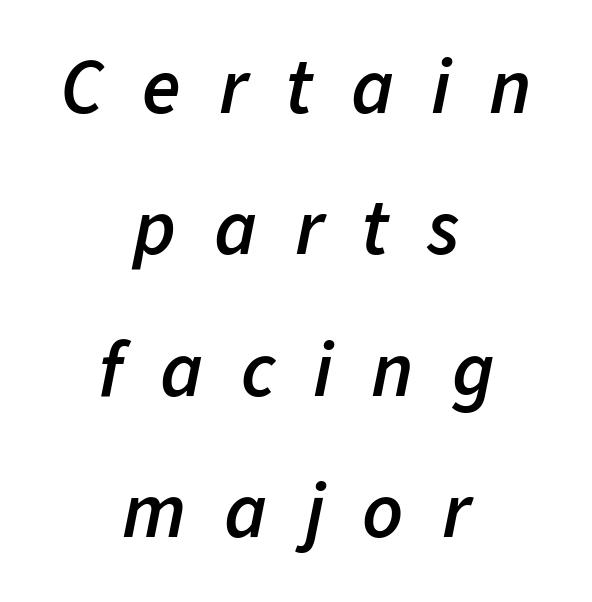
Display-style spreading of the glyphs; the letterfit is very open. You can tell it's italic because the verticals aren't actually vertical. Note the varied advance widths — an 'i' is clearly narrower than an 'm'. The baseline area is clear.
